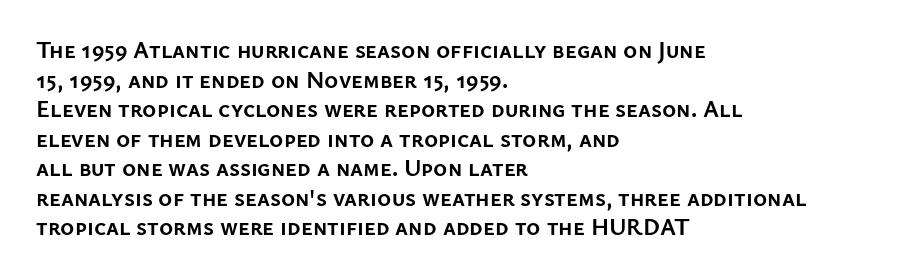
{"italic": "no", "bold": "yes", "underline": "no", "align": "left", "line_spacing_ratio": 1.23, "letter_spacing": "normal", "letter_spacing_em": 0.0, "glyph_px": 24}
